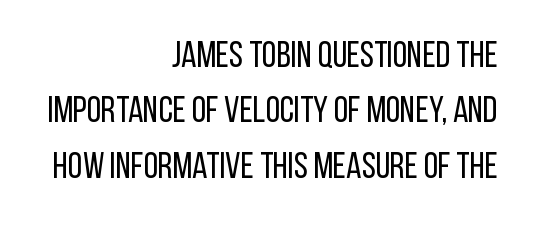
The image shows 37 px regular-weight, condensed sans-serif type, upright; set right-aligned, normal line spacing (1.5x), normal letter spacing, not underlined; low stroke contrast and a large x-height.
